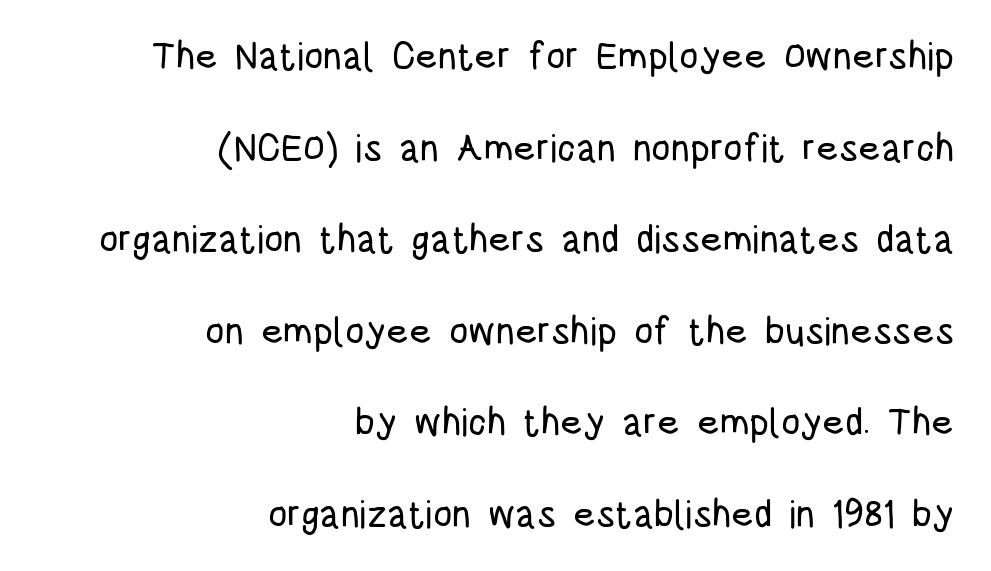
The letters sit at their default tracking, neither squeezed nor spread. The text block is weighted toward the right margin, trailing off unevenly leftward. Upright lettering throughout. In terms of letterform style, serifs are entirely absent.
